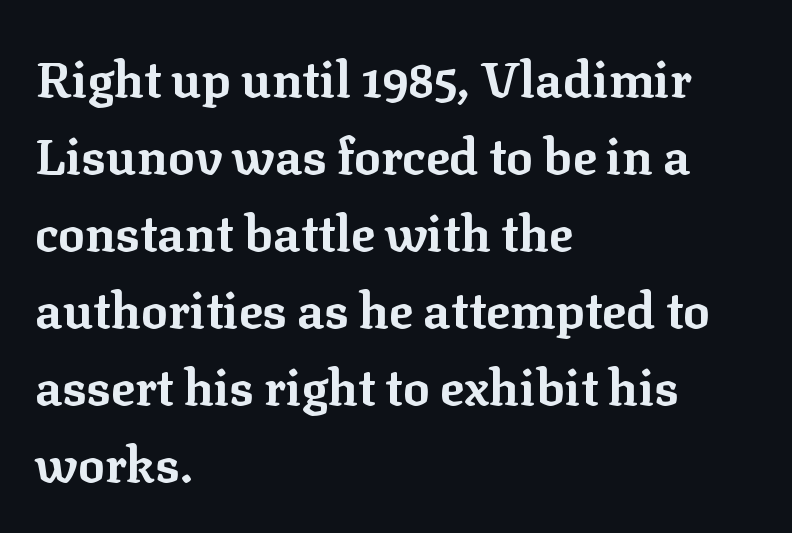
{"serif": "yes", "italic": "no", "bold": "yes", "weight": "bold", "width": "normal", "stroke_contrast": "low", "x_height": "medium", "monospaced": "no", "underline": "no", "align": "left", "line_spacing": "normal", "line_spacing_ratio": 1.54, "letter_spacing": "normal", "letter_spacing_em": 0.0, "glyph_px": 50}
